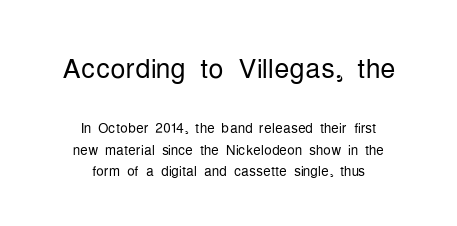
{"serif": "no", "italic": "no", "bold": "no", "weight": "light", "width": "condensed", "stroke_contrast": "low", "x_height": "medium", "monospaced": "no", "underline": "no", "align": "center", "line_spacing": "tight", "line_spacing_ratio": 1.13, "letter_spacing": "normal", "letter_spacing_em": 0.0, "larger_block": "first", "size_ratio": 2.0, "glyph_px": 38}
